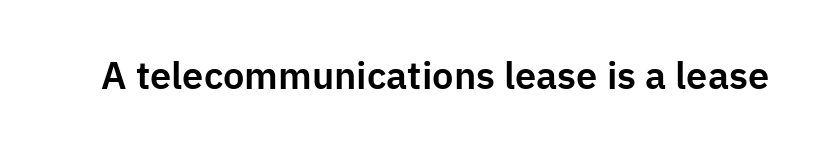
The image shows 38 px sans-serif type, upright; set normal letter spacing, not underlined; low stroke contrast and a medium x-height.
